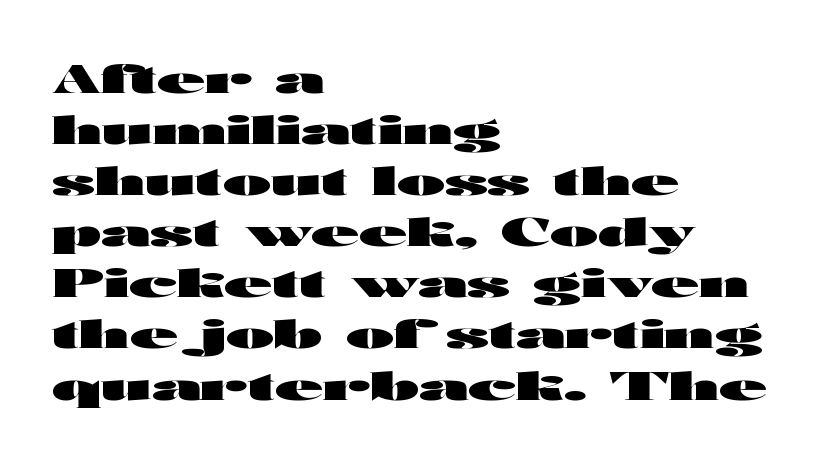
Weight check: bold — yes, fully. The passage shown is typed in a proportional face where columns would drift. This rendering features lettering with no underline. The type family on display is of the sans-serif kind. The horizontal fit of the characters is conventional and even.
